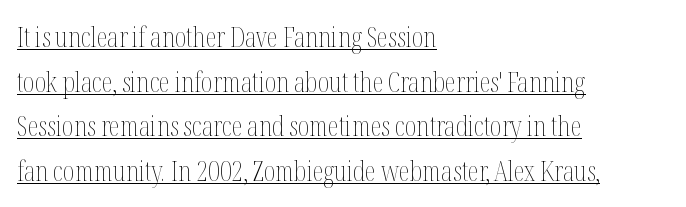
Q: Is the text bold? A: No.
Q: Is the text italic (slanted)? A: No, it is upright.
Q: Is the text underlined? A: Yes.
Q: How is the paragraph aligned? A: Left-aligned.
Q: Is the spacing between letters normal or unusually wide? A: Normal.
Q: Is the spacing between lines tight, normal or loose? A: Normal.
Q: Width (condensed, normal, or wide)? A: Condensed.
Q: Stroke contrast? A: Medium.
Q: x-height? A: Medium.
Q: Monospaced? A: No.
